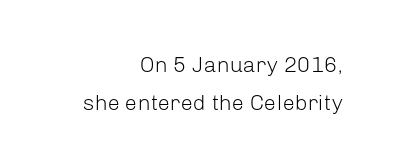
Any mark beneath the type? The region is blank. Posture: straight, roman, zero tilt. Glyph-to-glyph distance matches everyday printed text. In CSS terms this would be text-align: right.
